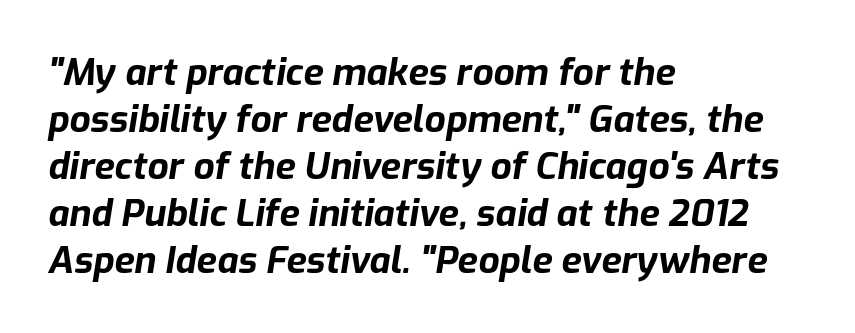
Every character sits at an angle, as italics do. This rendering leaves character spacing at its baseline value. The rag falls on the right side of this text block. Horizontal bands of white between lines are of average thickness. The zone under the glyphs is completely vacant. These lines are rendered in a variable-pitch font.
